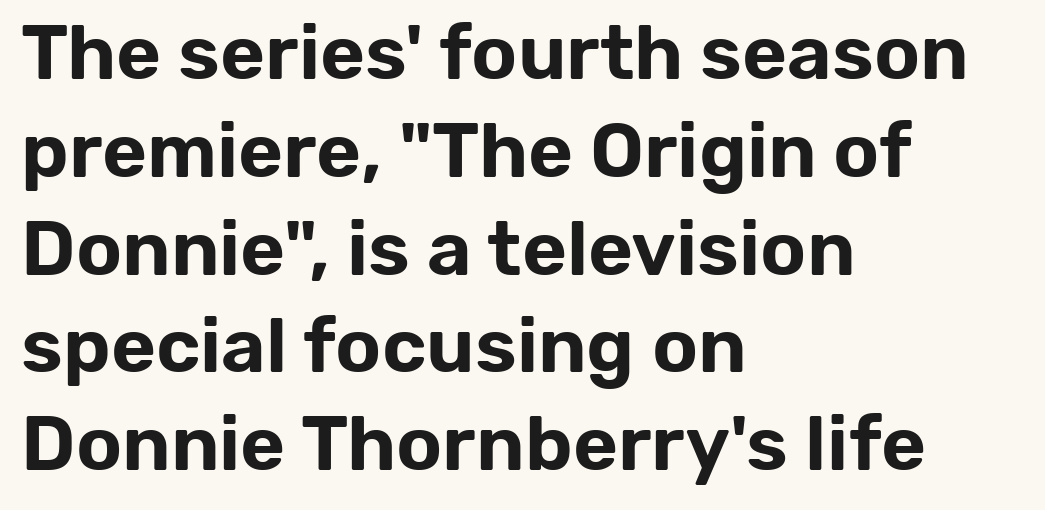
Q: Is the text italic (slanted)? A: No, it is upright.
Q: Is the typeface a serif or a sans-serif typeface? A: Sans-serif.
Q: Is the text underlined? A: No.
Q: How is the paragraph aligned? A: Left-aligned.
Q: Is the spacing between letters normal or unusually wide? A: Normal.
Q: Is the spacing between lines tight, normal or loose? A: Normal.
Q: Width (condensed, normal, or wide)? A: Normal.
Q: Stroke contrast? A: Low.
Q: x-height? A: Medium.
Q: Monospaced? A: No.
